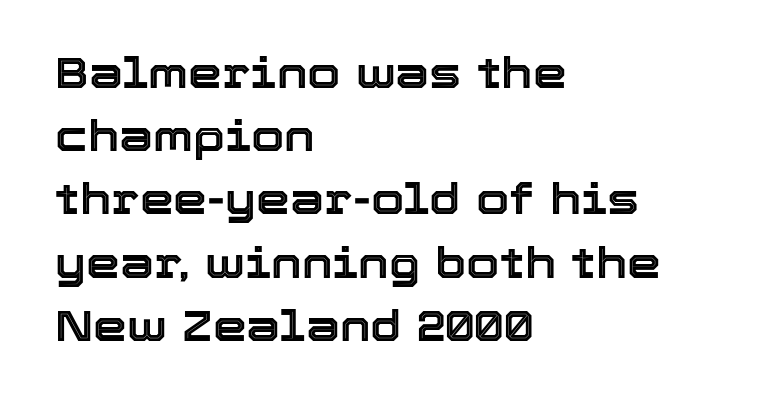
The image shows 43 px text type, upright; set left-aligned, normal line spacing (1.47x), normal letter spacing, not underlined; a medium x-height.
